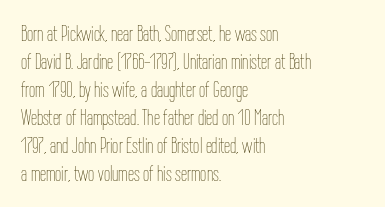
The image shows 22 px text type, upright; set left-aligned, normal line spacing (1.27x), normal letter spacing, not underlined.
